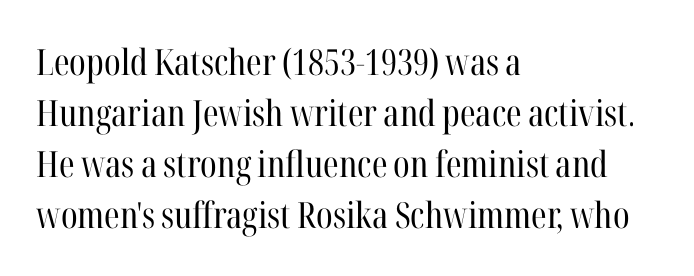
The image shows 36 px regular-weight, condensed serif type, upright; set left-aligned, normal line spacing (1.42x), normal letter spacing, not underlined; high stroke contrast and a medium x-height.
